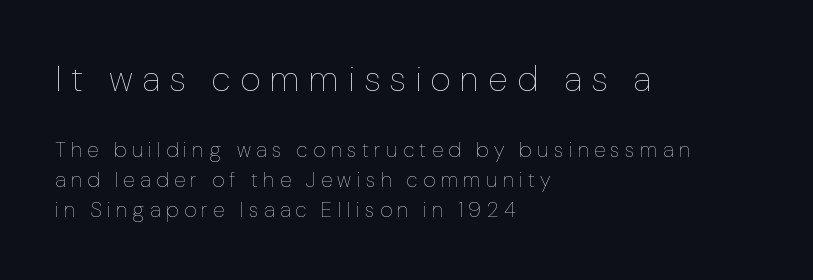
This reads as an unemphasized weight, regular at the heaviest. The leading is moderate, giving the passage an even texture. Proportional: the letters do not fall into vertical columns. You get the large type first, then a drop to smaller type.
